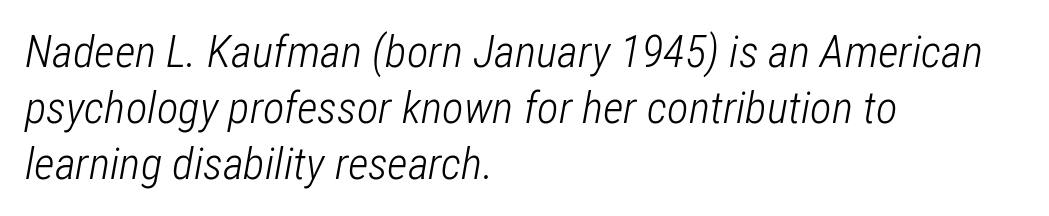
{"italic": "yes", "lean": "right", "slant_degrees": 12, "bold": "no", "weight": "light", "width": "condensed", "stroke_contrast": "low", "x_height": "medium", "monospaced": "no", "underline": "no", "align": "left", "line_spacing": "normal", "line_spacing_ratio": 1.25, "letter_spacing": "normal", "letter_spacing_em": 0.0, "glyph_px": 45}
